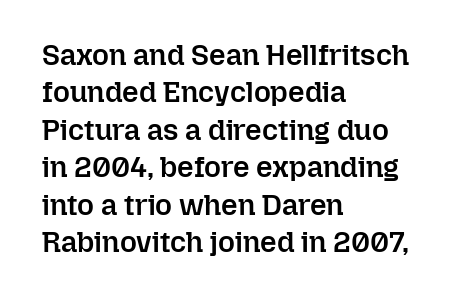
Q: Is the text bold? A: Semi-bold.
Q: Is the text italic (slanted)? A: No, it is upright.
Q: Is the text underlined? A: No.
Q: How is the paragraph aligned? A: Left-aligned.
Q: Is the spacing between letters normal or unusually wide? A: Normal.
Q: Is the spacing between lines tight, normal or loose? A: Normal.
Q: Width (condensed, normal, or wide)? A: Normal.
Q: Stroke contrast? A: Low.
Q: x-height? A: Medium.
Q: Monospaced? A: No.
